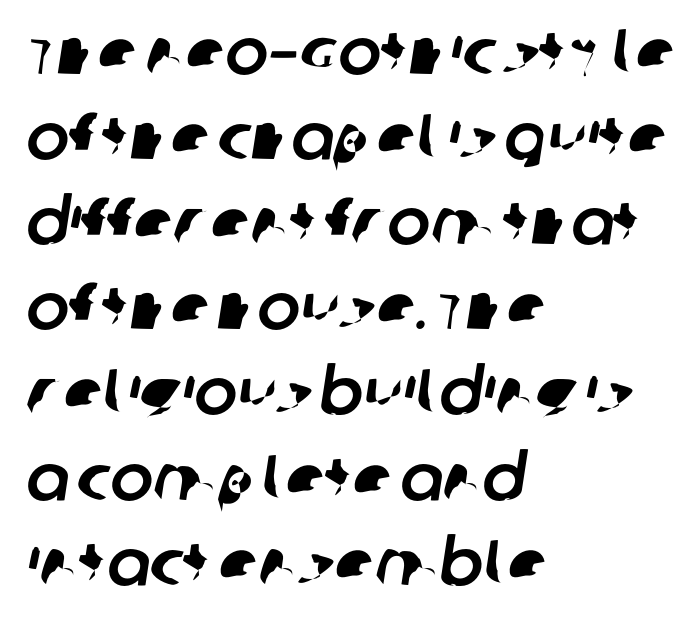
The image shows 64 px sans-serif type; set left-aligned, normal line spacing (1.33x), normal letter spacing, not underlined; low stroke contrast and a large x-height.
